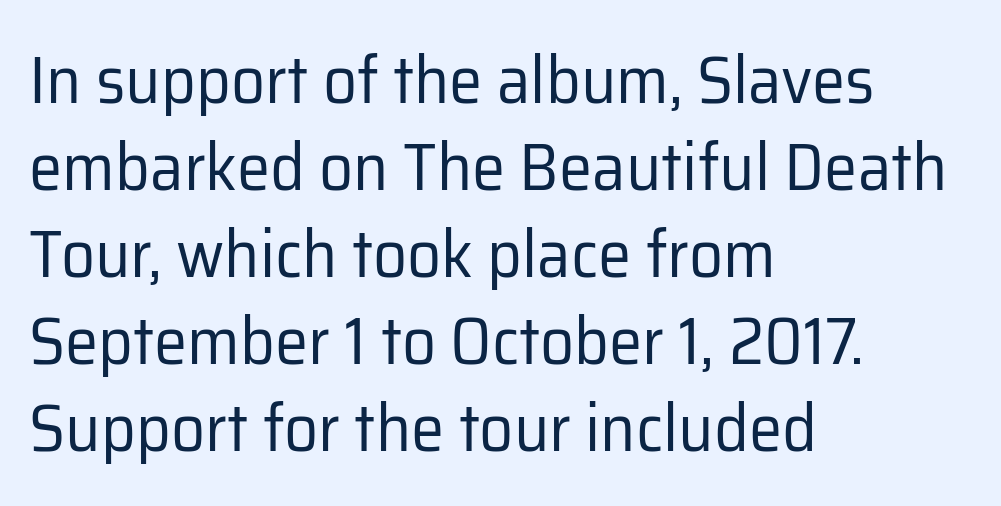
{"serif": "no", "italic": "no", "bold": "no", "weight": "regular", "width": "normal", "stroke_contrast": "low", "x_height": "medium", "monospaced": "no", "underline": "no", "align": "left", "line_spacing": "normal", "line_spacing_ratio": 1.3, "letter_spacing": "normal", "letter_spacing_em": 0.0, "glyph_px": 67}
